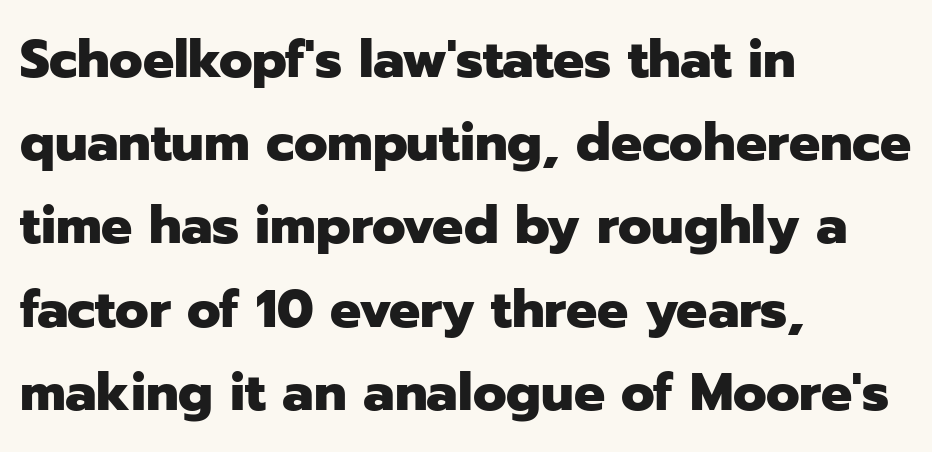
Q: Is the text bold? A: Yes.
Q: Is the text italic (slanted)? A: No, it is upright.
Q: Is the typeface a serif or a sans-serif typeface? A: Sans-serif.
Q: Is the text underlined? A: No.
Q: How is the paragraph aligned? A: Left-aligned.
Q: Is the spacing between letters normal or unusually wide? A: Normal.
Q: Is the spacing between lines tight, normal or loose? A: Normal.
Q: Width (condensed, normal, or wide)? A: Normal.
Q: Stroke contrast? A: Low.
Q: x-height? A: Medium.
Q: Monospaced? A: No.
